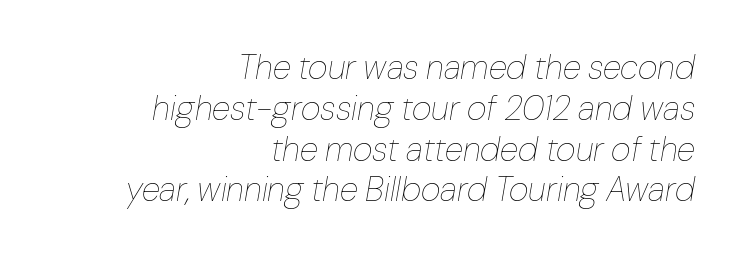
The image shows 34 px thin type, italic (leaning right); set right-aligned, line spacing 1.2x, normal letter spacing, not underlined; low stroke contrast and a medium x-height.
